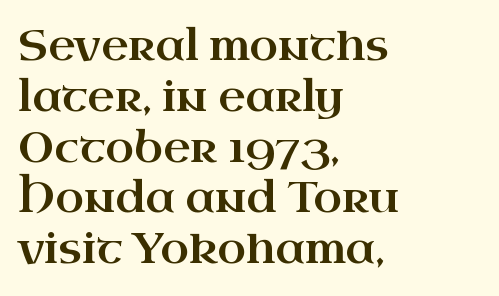
Q: Is the text italic (slanted)? A: No, it is upright.
Q: Is the typeface a serif or a sans-serif typeface? A: Serif.
Q: Is the text underlined? A: No.
Q: How is the paragraph aligned? A: Left-aligned.
Q: Is the spacing between letters normal or unusually wide? A: Normal.
Q: Width (condensed, normal, or wide)? A: Wide.
Q: Stroke contrast? A: High.
Q: x-height? A: Small.
Q: Monospaced? A: No.
